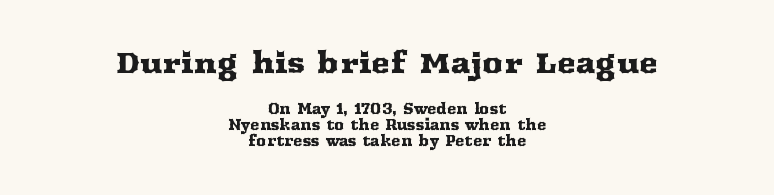
Between one letter and the next there's only the usual sliver of space. The glyphs in this specimen are seriffed. If you folded the block vertically in half, each line would mirror itself in length. Horizontal bands of white between lines are thin slivers. Has an underline been added? It has not. The emphasis by scale lands on block number one, above.
